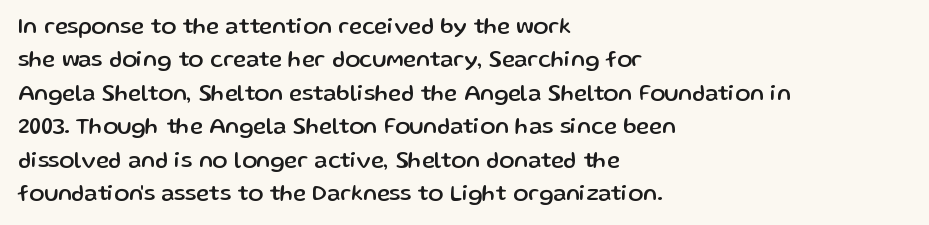
Regarding leading, the lines here are spaced in the standard way. The typography opts for an upright posture over an oblique one. Caption: multi-line text, flush left, ragged right. Nothing unusual about the tracking: characters are spaced as the font intends.
